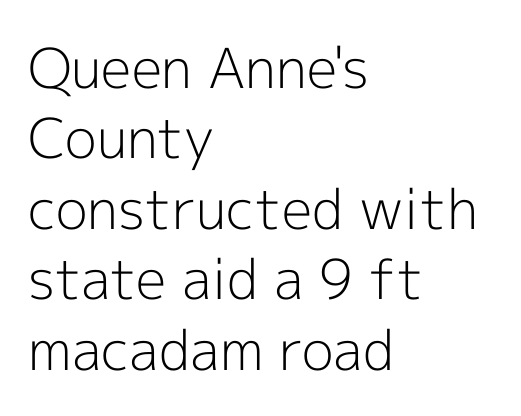
The image shows 55 px light sans-serif type, upright; set left-aligned, normal line spacing (1.28x), normal letter spacing, not underlined; a medium x-height.
